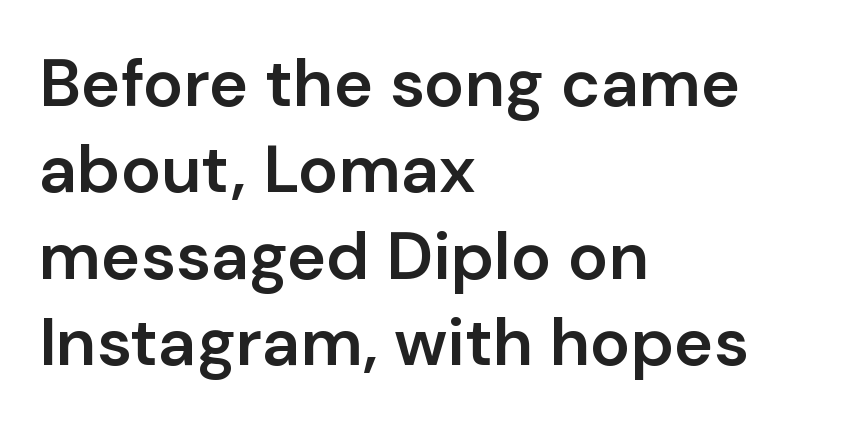
Semibold letterforms, between regular and bold. The gaps between neighbouring characters are ordinary and unremarkable. Think of a printed novel: that variable character pitch is what you see here. The paragraph shown leans on its left margin. The zone under the glyphs is completely vacant.
